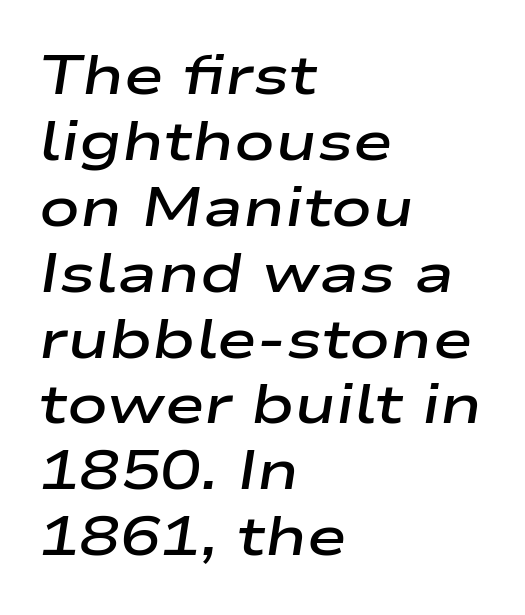
{"italic": "yes", "lean": "right", "slant_degrees": 9, "bold": "semi", "weight": "semibold", "width": "wide", "stroke_contrast": "low", "x_height": "medium", "monospaced": "no", "underline": "no", "align": "left", "line_spacing_ratio": 1.22, "letter_spacing": "normal", "letter_spacing_em": 0.0, "glyph_px": 54}
